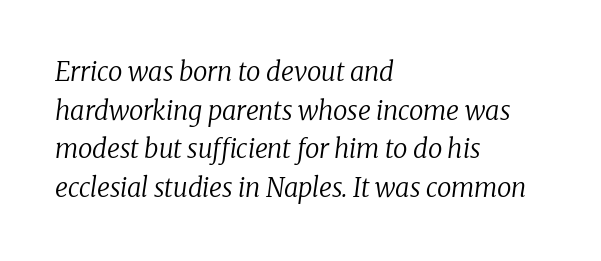
Standard letterfit; no display-style spreading of the glyphs. Regular leading. The passage shown leans; its letterforms are oblique. Weight: regular or lighter. The compositor pushed each line to the left boundary.
